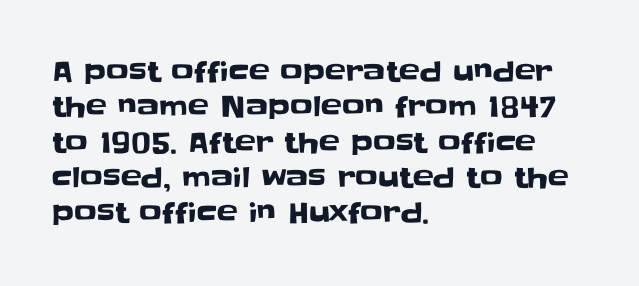
{"serif": "no", "italic": "no", "width": "normal", "stroke_contrast": "low", "x_height": "large", "monospaced": "no", "underline": "no", "align": "left", "line_spacing": "normal", "line_spacing_ratio": 1.26, "letter_spacing": "normal", "letter_spacing_em": 0.0, "glyph_px": 28}
